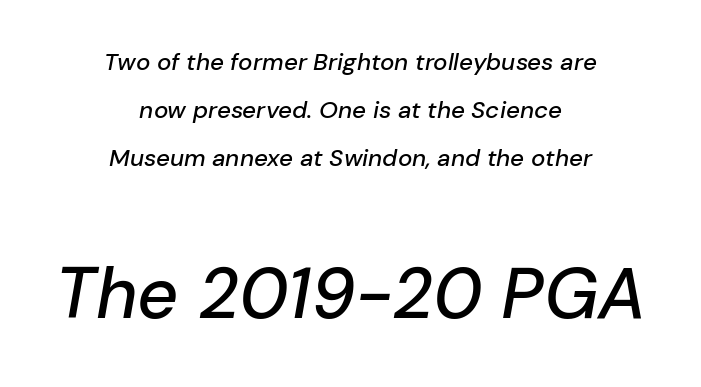
{"italic": "yes", "lean": "right", "slant_degrees": 10, "width": "normal", "stroke_contrast": "low", "x_height": "medium", "monospaced": "no", "underline": "no", "align": "center", "line_spacing": "loose", "line_spacing_ratio": 2.0, "letter_spacing": "normal", "letter_spacing_em": 0.0, "larger_block": "second", "size_ratio": 2.96, "glyph_px": 71}
